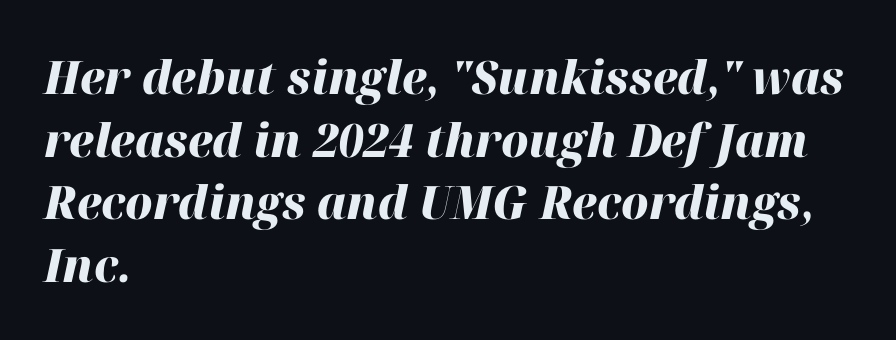
Q: Is the text bold? A: Yes.
Q: Is the text italic (slanted)? A: Yes, it leans right by about 12 degrees.
Q: Is the text underlined? A: No.
Q: How is the paragraph aligned? A: Left-aligned.
Q: Is the spacing between letters normal or unusually wide? A: Normal.
Q: Is the spacing between lines tight, normal or loose? A: Normal.
Q: Width (condensed, normal, or wide)? A: Normal.
Q: Stroke contrast? A: High.
Q: x-height? A: Medium.
Q: Monospaced? A: No.
